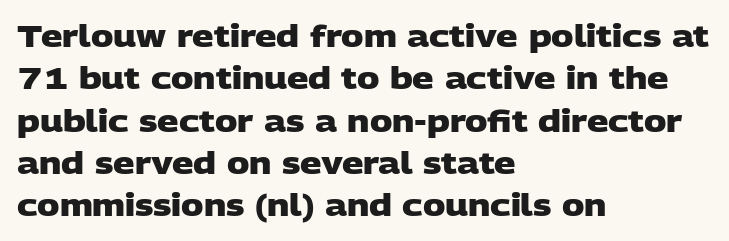
{"serif": "no", "bold": "yes", "weight": "heavy", "width": "wide", "stroke_contrast": "low", "x_height": "large", "monospaced": "no", "underline": "no", "align": "left", "line_spacing": "normal", "line_spacing_ratio": 1.41, "letter_spacing": "normal", "letter_spacing_em": 0.0, "glyph_px": 30}
